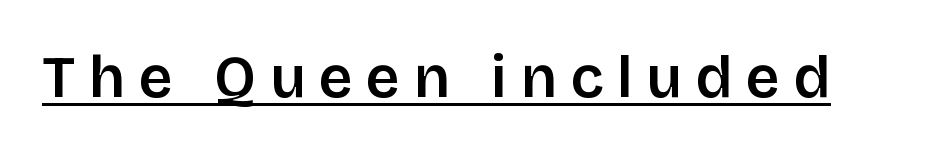
Looks like someone drew a line under every word here. The face used here is proportionally spaced, like ordinary book or web type. Tall strokes in this sample are plumb rather than angled. The letters are semibold — heavier than regular but short of a full bold.
